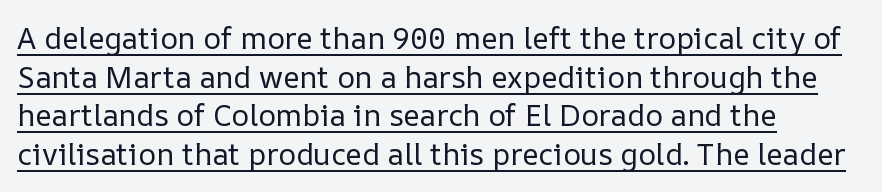
{"italic": "no", "bold": "no", "weight": "regular", "width": "normal", "stroke_contrast": "low", "x_height": "medium", "monospaced": "no", "underline": "yes", "align": "left", "line_spacing": "normal", "line_spacing_ratio": 1.29, "letter_spacing": "normal", "letter_spacing_em": 0.0, "glyph_px": 30}
